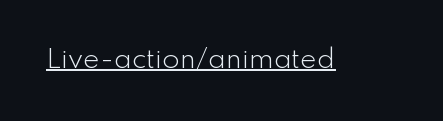
The image shows 25 px text type, upright; set normal letter spacing, underlined.
